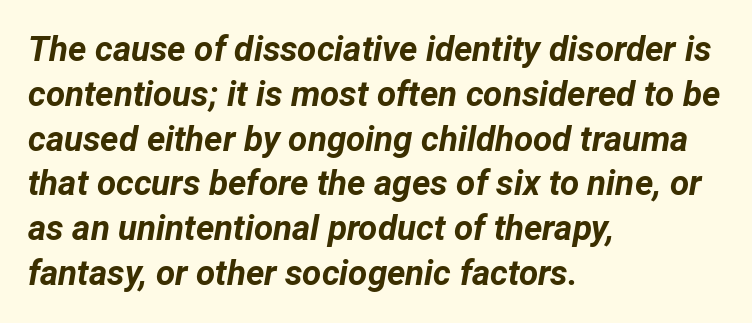
{"italic": "yes", "lean": "right", "slant_degrees": 12, "bold": "yes", "weight": "bold", "width": "normal", "stroke_contrast": "low", "x_height": "medium", "monospaced": "no", "underline": "no", "align": "left", "line_spacing": "normal", "line_spacing_ratio": 1.28, "letter_spacing": "normal", "letter_spacing_em": 0.0, "glyph_px": 35}
